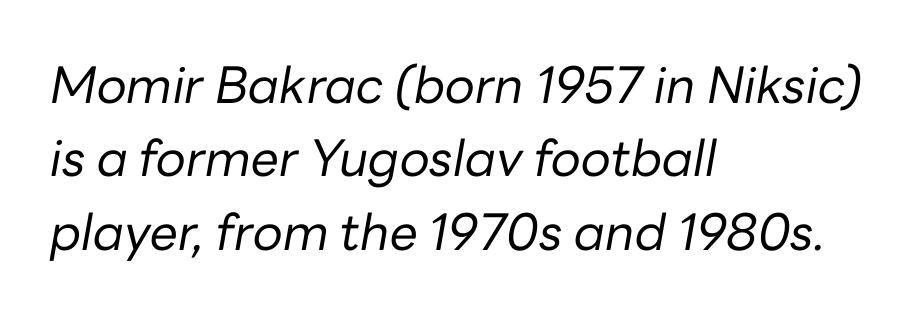
Q: Is the text bold? A: No.
Q: Is the text italic (slanted)? A: Yes, it leans right by about 10 degrees.
Q: Is the text underlined? A: No.
Q: How is the paragraph aligned? A: Left-aligned.
Q: Is the spacing between letters normal or unusually wide? A: Normal.
Q: Is the spacing between lines tight, normal or loose? A: Normal.
Q: Width (condensed, normal, or wide)? A: Normal.
Q: Stroke contrast? A: Low.
Q: x-height? A: Medium.
Q: Monospaced? A: No.
